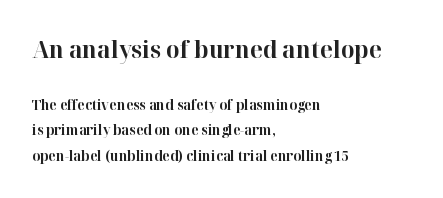
Q: Is the text bold? A: Yes.
Q: Is the text italic (slanted)? A: No, it is upright.
Q: Is the text underlined? A: No.
Q: How is the paragraph aligned? A: Left-aligned.
Q: Is the spacing between letters normal or unusually wide? A: Normal.
Q: Which block of text is set in a larger size, the first (top) or the second (bottom)? A: The first (top) one.
